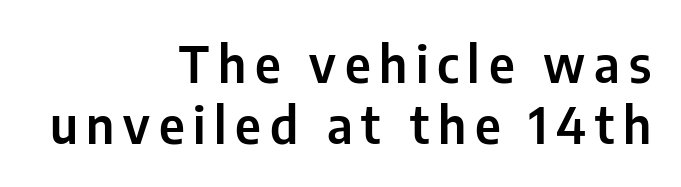
Q: Is the text italic (slanted)? A: No, it is upright.
Q: Is the typeface a serif or a sans-serif typeface? A: Sans-serif.
Q: Is the text underlined? A: No.
Q: How is the paragraph aligned? A: Right-aligned.
Q: Width (condensed, normal, or wide)? A: Condensed.
Q: Stroke contrast? A: Low.
Q: x-height? A: Medium.
Q: Monospaced? A: No.
